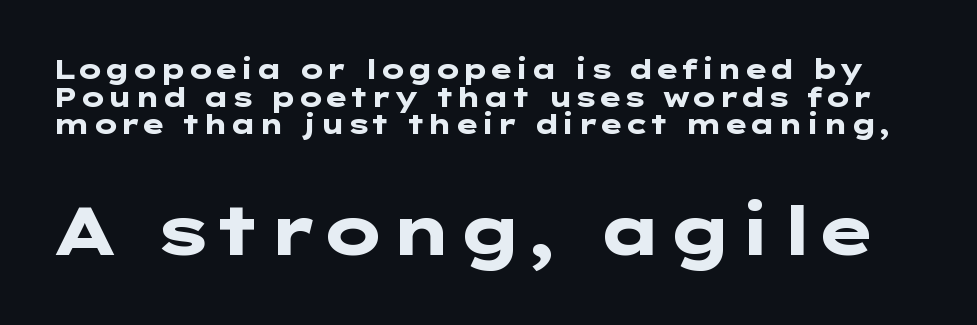
{"serif": "no", "italic": "no", "bold": "yes", "weight": "heavy", "width": "wide", "stroke_contrast": "low", "x_height": "medium", "underline": "no", "line_spacing": "tight", "line_spacing_ratio": 1.02, "letter_spacing": "normal", "letter_spacing_em": 0.0, "larger_block": "second", "size_ratio": 2.48, "glyph_px": 67}
